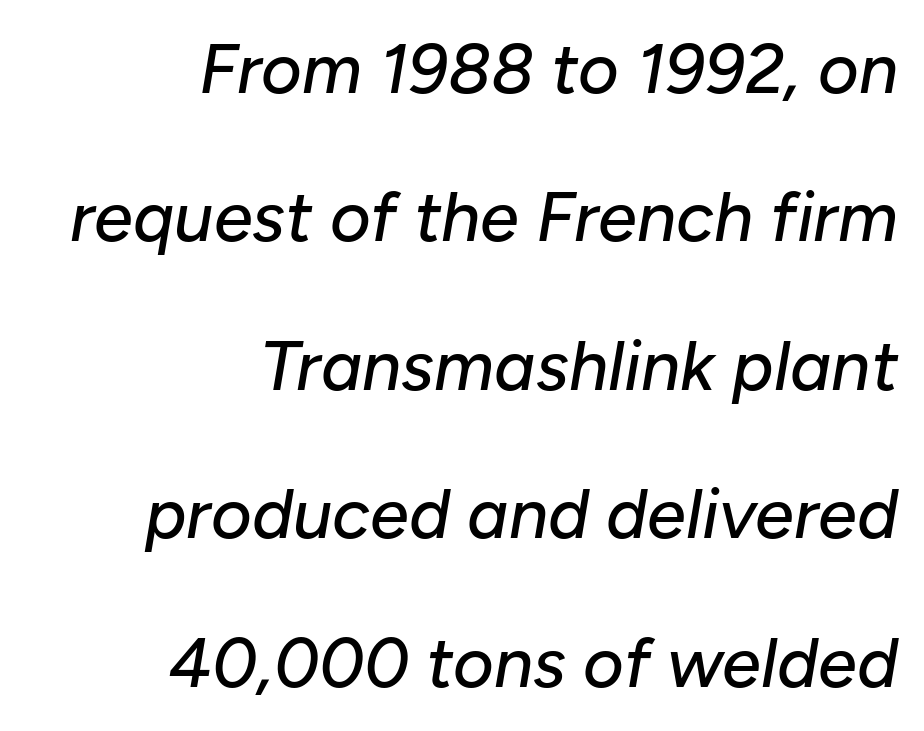
The glyphs look as if they've been sheared to an angle. The rendering uses natural spacing where letterforms have individual widths. The words here are not underlined. Whoever set this chose breathing room over compactness in the vertical rhythm.
